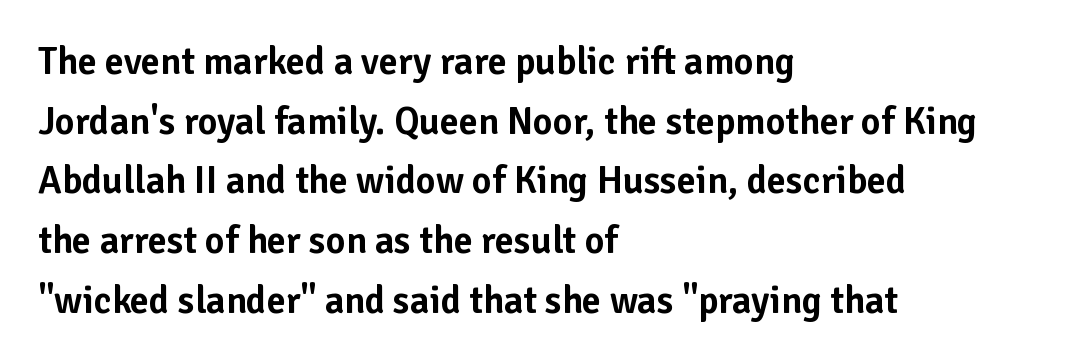
Q: Is the text italic (slanted)? A: No, it is upright.
Q: Is the typeface a serif or a sans-serif typeface? A: Sans-serif.
Q: Is the text underlined? A: No.
Q: How is the paragraph aligned? A: Left-aligned.
Q: Is the spacing between letters normal or unusually wide? A: Normal.
Q: Is the spacing between lines tight, normal or loose? A: Normal.
Q: Width (condensed, normal, or wide)? A: Normal.
Q: Stroke contrast? A: Low.
Q: x-height? A: Medium.
Q: Monospaced? A: No.
